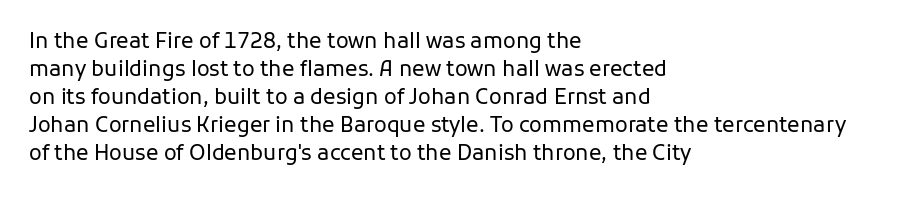
{"italic": "no", "bold": "no", "underline": "no", "align": "left", "line_spacing": "normal", "line_spacing_ratio": 1.33, "letter_spacing": "normal", "letter_spacing_em": 0.0, "glyph_px": 21}
